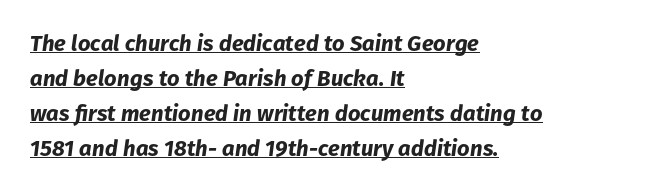
{"italic": "yes", "lean": "right", "slant_degrees": 8, "bold": "yes", "underline": "yes", "align": "left", "line_spacing": "normal", "line_spacing_ratio": 1.59, "letter_spacing": "normal", "letter_spacing_em": 0.0, "glyph_px": 22}
